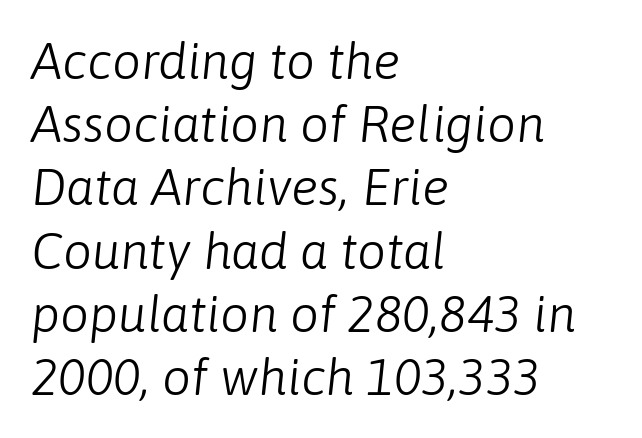
The image shows 51 px light type, italic (leaning right); set left-aligned, line spacing 1.24x, normal letter spacing, not underlined; low stroke contrast and a medium x-height.
